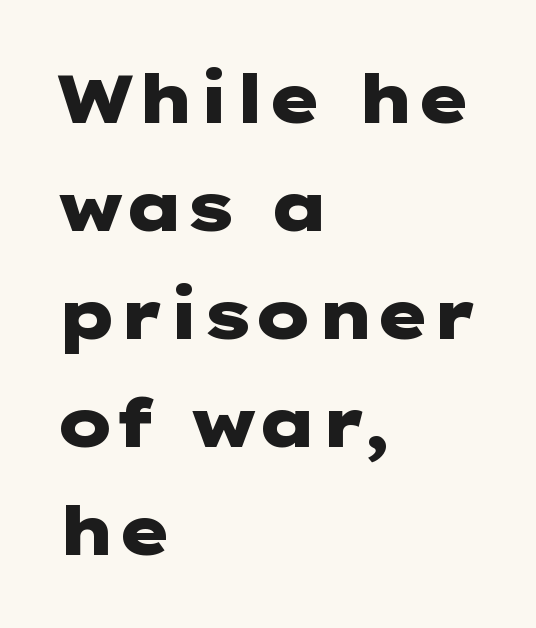
Q: Is the text bold? A: Yes.
Q: Is the text italic (slanted)? A: No, it is upright.
Q: Is the typeface a serif or a sans-serif typeface? A: Sans-serif.
Q: Is the text underlined? A: No.
Q: How is the paragraph aligned? A: Left-aligned.
Q: Is the spacing between letters normal or unusually wide? A: Normal.
Q: Is the spacing between lines tight, normal or loose? A: Normal.
Q: Width (condensed, normal, or wide)? A: Wide.
Q: Stroke contrast? A: Low.
Q: x-height? A: Medium.
